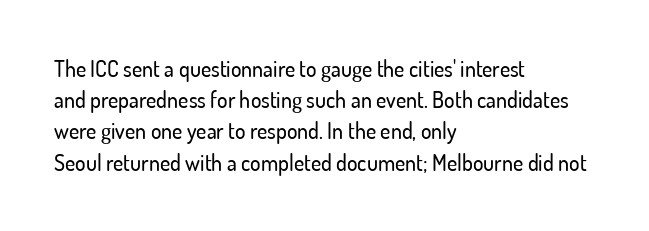
Q: Is the text italic (slanted)? A: No, it is upright.
Q: Is the text underlined? A: No.
Q: How is the paragraph aligned? A: Left-aligned.
Q: Is the spacing between letters normal or unusually wide? A: Normal.
Q: Is the spacing between lines tight, normal or loose? A: Normal.
